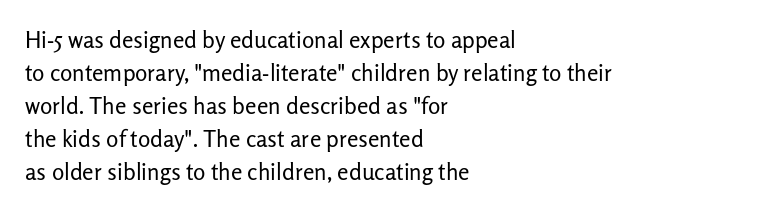
The image shows 23 px text type, upright; set left-aligned, normal line spacing (1.43x), normal letter spacing, not underlined.
